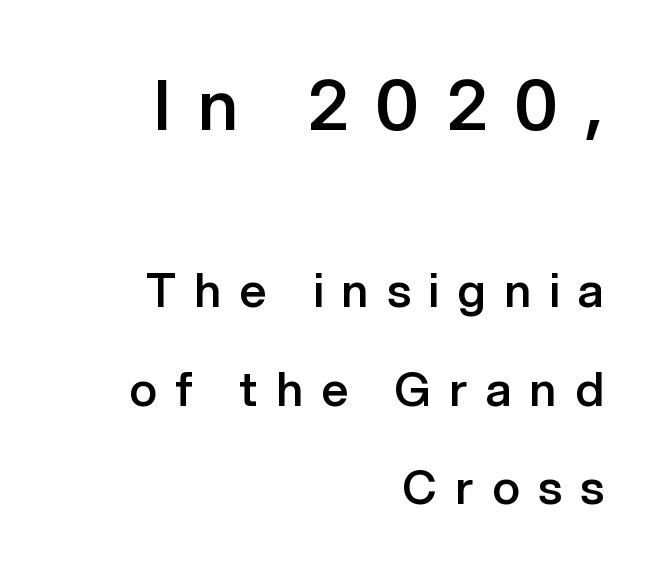
The image shows 70 px semibold sans-serif type, upright; set right-aligned, loose line spacing (2.09x), unusually wide letter spacing (+0.39 em), not underlined; the first (top) block is 1.49x larger; low stroke contrast and a medium x-height.
